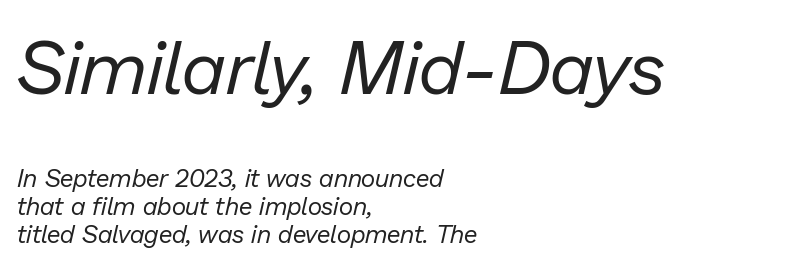
{"italic": "yes", "lean": "right", "slant_degrees": 13, "bold": "no", "weight": "regular", "width": "normal", "stroke_contrast": "low", "x_height": "medium", "monospaced": "no", "underline": "no", "align": "left", "line_spacing": "tight", "line_spacing_ratio": 1.12, "letter_spacing": "normal", "letter_spacing_em": 0.0, "larger_block": "first", "size_ratio": 3.0, "glyph_px": 75}
